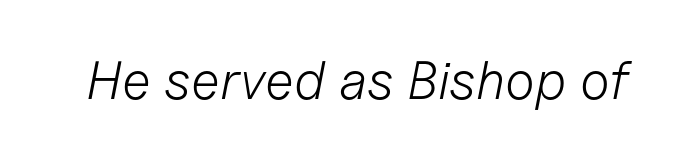
{"italic": "yes", "lean": "right", "slant_degrees": 11, "bold": "no", "weight": "light", "width": "normal", "stroke_contrast": "low", "x_height": "medium", "monospaced": "no", "underline": "no", "letter_spacing": "normal", "letter_spacing_em": 0.0, "glyph_px": 54}
